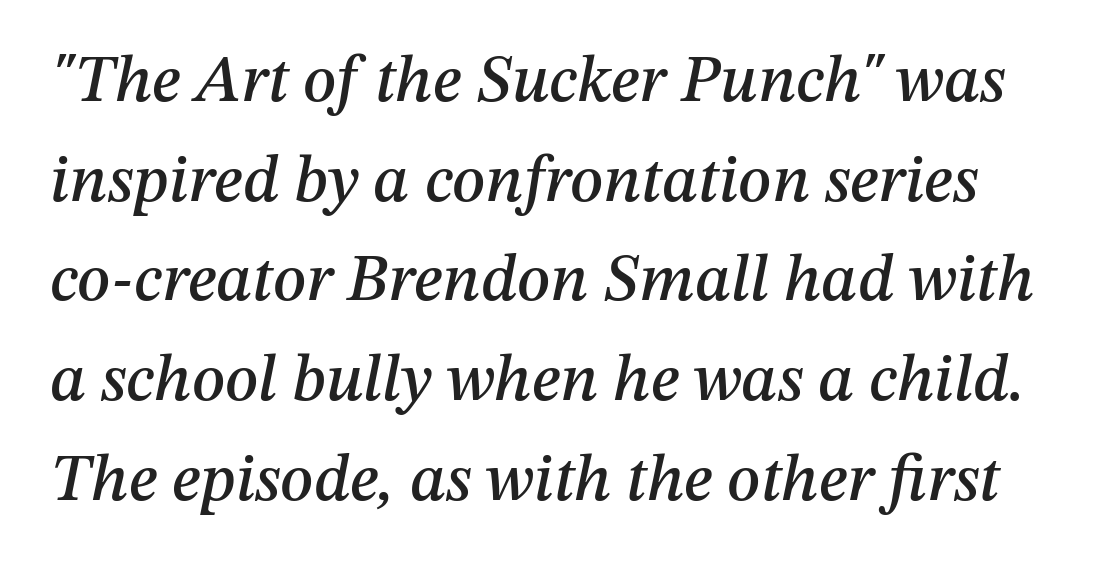
The image shows 66 px text type, italic (leaning right); set normal line spacing (1.51x), normal letter spacing, not underlined; medium stroke contrast and a medium x-height.
